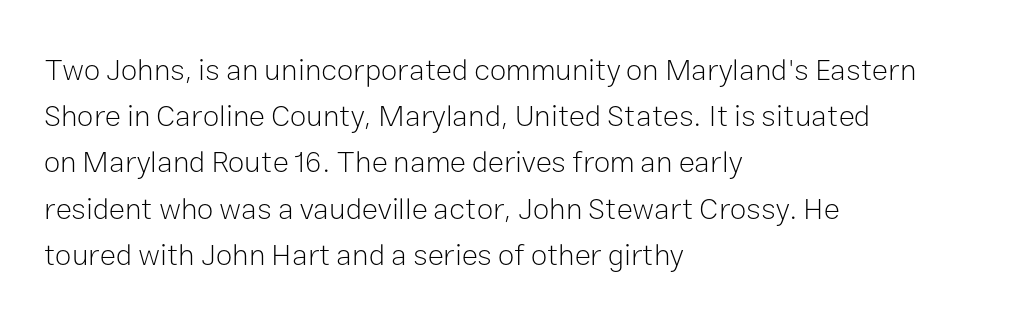
{"serif": "no", "italic": "no", "bold": "no", "weight": "light", "width": "normal", "stroke_contrast": "low", "x_height": "medium", "monospaced": "no", "underline": "no", "align": "left", "line_spacing": "normal", "line_spacing_ratio": 1.54, "letter_spacing": "normal", "letter_spacing_em": 0.0, "glyph_px": 30}
